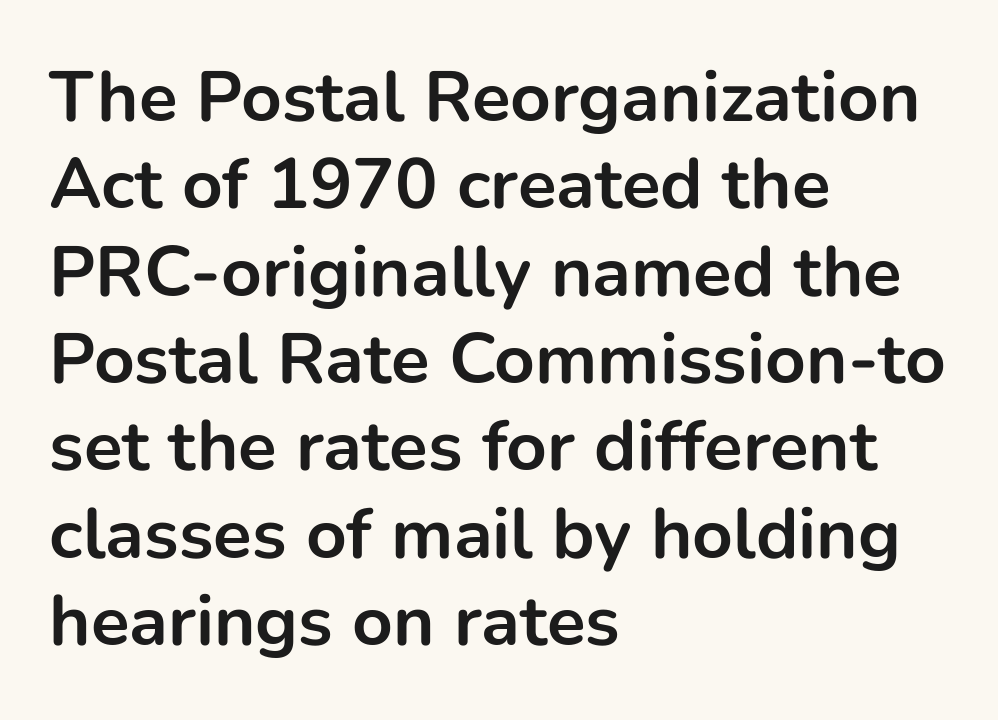
The characters look thick and weighty, a clear bold. The passage shown is typeset with a sans-serif family. A typesetter would mark this as roman, not italic. This rendering leaves character spacing at its baseline value. Glance below the letters and you will spot only blank space.
